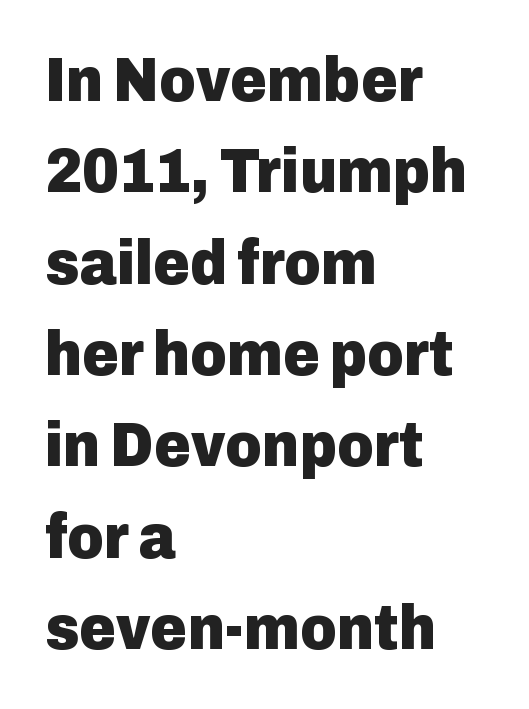
Q: Is the text bold? A: Yes.
Q: Is the text italic (slanted)? A: No, it is upright.
Q: Is the typeface a serif or a sans-serif typeface? A: Sans-serif.
Q: Is the text underlined? A: No.
Q: How is the paragraph aligned? A: Left-aligned.
Q: Is the spacing between letters normal or unusually wide? A: Normal.
Q: Is the spacing between lines tight, normal or loose? A: Normal.
Q: Width (condensed, normal, or wide)? A: Normal.
Q: Stroke contrast? A: Low.
Q: x-height? A: Medium.
Q: Monospaced? A: No.
